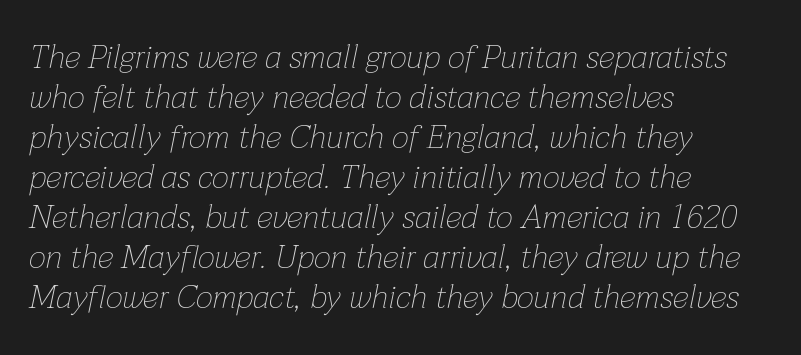
{"italic": "yes", "lean": "right", "slant_degrees": 12, "bold": "no", "weight": "thin", "width": "normal", "stroke_contrast": "low", "x_height": "medium", "monospaced": "no", "underline": "no", "align": "left", "line_spacing_ratio": 1.21, "letter_spacing": "normal", "letter_spacing_em": 0.0, "glyph_px": 33}
